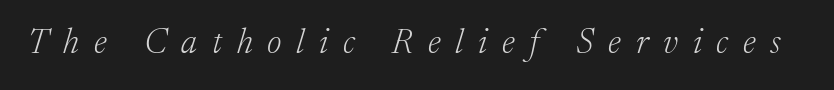
Observe the wide spacing: letters keep a clear distance from each other. Would a proofreader flag this as italicized? Yes. Type without underlining. Examine the stroke ends and you'll spot serifs.
